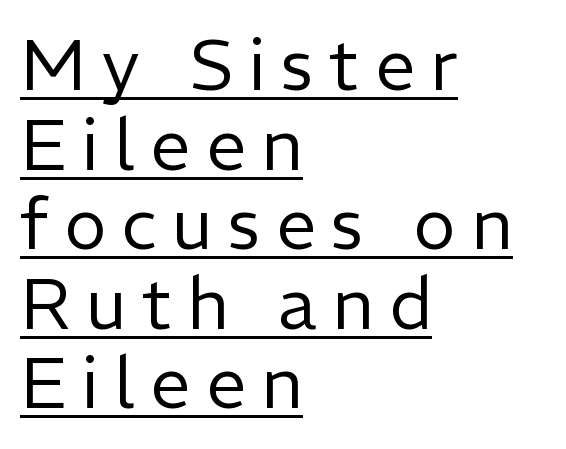
Posture: straight, roman, zero tilt. A typesetter would call this heavily tracked-out type. The paragraph shown leans on its left margin. A rule runs beneath these lines of type. Check where the strokes stop: nothing finishes them off — pure sans. Spacing verdict: proportional, widths tailored to each character.
